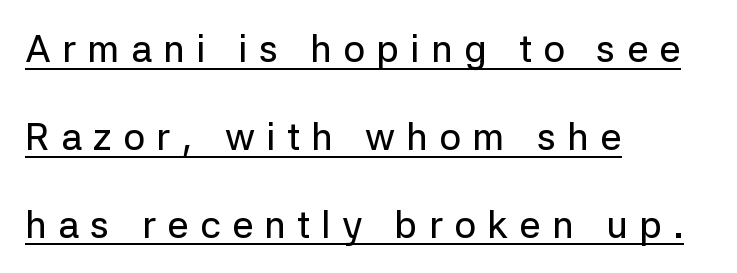
Q: Is the text italic (slanted)? A: No, it is upright.
Q: Is the typeface a serif or a sans-serif typeface? A: Sans-serif.
Q: Is the text underlined? A: Yes.
Q: How is the paragraph aligned? A: Left-aligned.
Q: Is the spacing between letters normal or unusually wide? A: Unusually wide.
Q: Is the spacing between lines tight, normal or loose? A: Loose.
Q: Width (condensed, normal, or wide)? A: Normal.
Q: Stroke contrast? A: Low.
Q: x-height? A: Medium.
Q: Monospaced? A: No.
